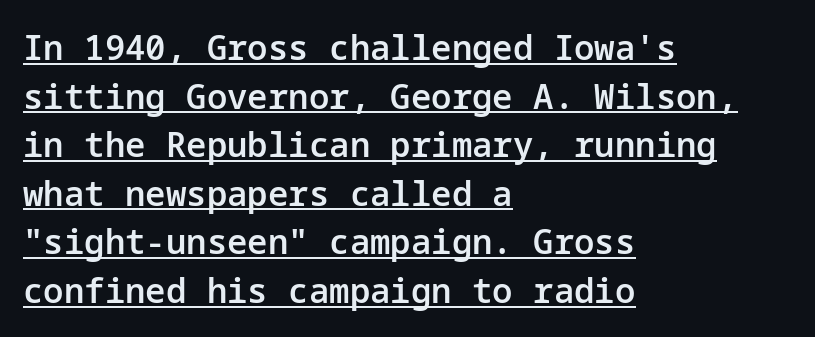
{"serif": "no", "italic": "no", "bold": "semi", "weight": "semibold", "width": "normal", "stroke_contrast": "low", "x_height": "medium", "underline": "yes", "align": "left", "line_spacing": "normal", "line_spacing_ratio": 1.43, "letter_spacing": "normal", "letter_spacing_em": 0.0, "glyph_px": 34}
